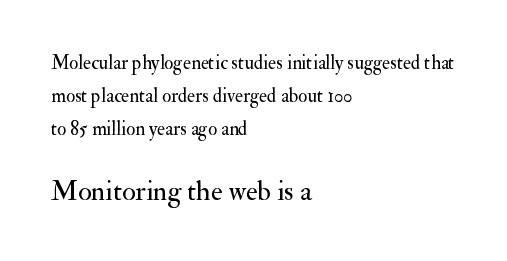
The image shows 28 px regular-weight serif type, upright; set left-aligned, line spacing 1.75x, normal letter spacing, not underlined; the second (bottom) block is 1.47x larger; medium stroke contrast and a small x-height.
